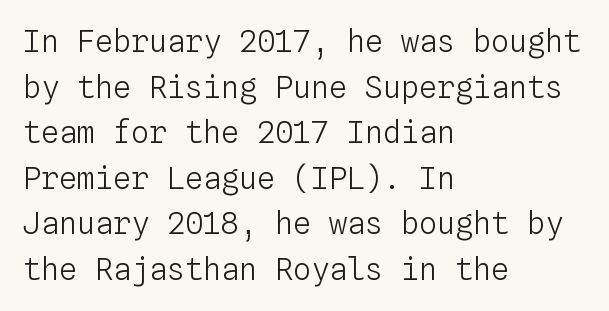
Q: Is the text bold? A: No.
Q: Is the text italic (slanted)? A: No, it is upright.
Q: Is the text underlined? A: No.
Q: How is the paragraph aligned? A: Left-aligned.
Q: Is the spacing between letters normal or unusually wide? A: Normal.
Q: Is the spacing between lines tight, normal or loose? A: Normal.
Q: Width (condensed, normal, or wide)? A: Normal.
Q: Stroke contrast? A: Low.
Q: x-height? A: Medium.
Q: Monospaced? A: Yes.
